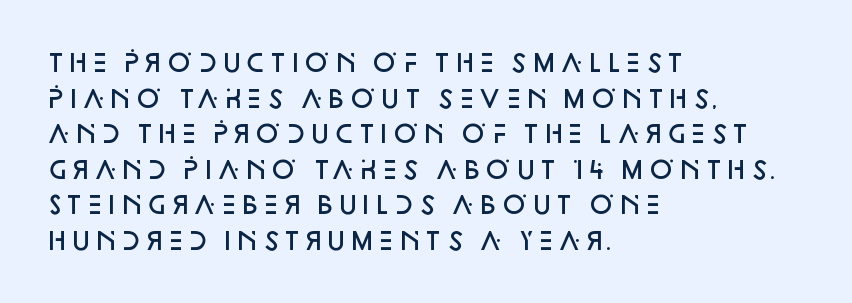
Q: Is the text bold? A: Semi-bold.
Q: Is the text italic (slanted)? A: No, it is upright.
Q: Is the text underlined? A: No.
Q: How is the paragraph aligned? A: Left-aligned.
Q: Is the spacing between letters normal or unusually wide? A: Normal.
Q: Is the spacing between lines tight, normal or loose? A: Normal.
